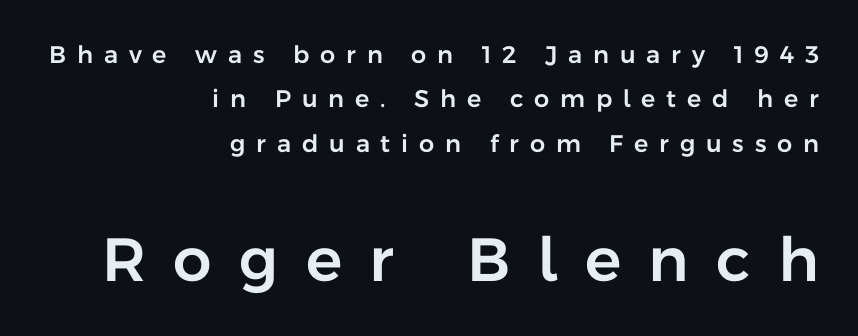
{"serif": "no", "italic": "no", "width": "normal", "stroke_contrast": "low", "x_height": "medium", "monospaced": "no", "underline": "no", "align": "right", "line_spacing_ratio": 1.85, "letter_spacing": "wide", "letter_spacing_em": 0.45, "larger_block": "second", "size_ratio": 2.54, "glyph_px": 61}
